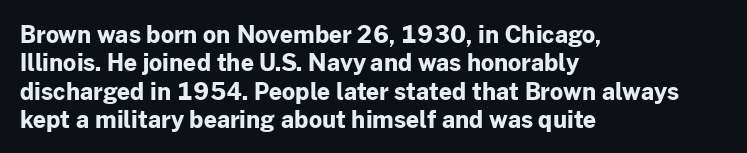
{"italic": "no", "bold": "yes", "underline": "no", "align": "left", "line_spacing_ratio": 1.23, "letter_spacing": "normal", "letter_spacing_em": 0.0, "glyph_px": 23}
